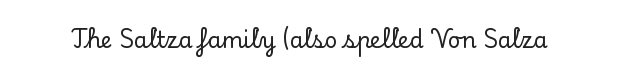
Tall strokes in this sample are plumb rather than angled. Short note: letters normally spaced. Lines of text with bare space underneath.
